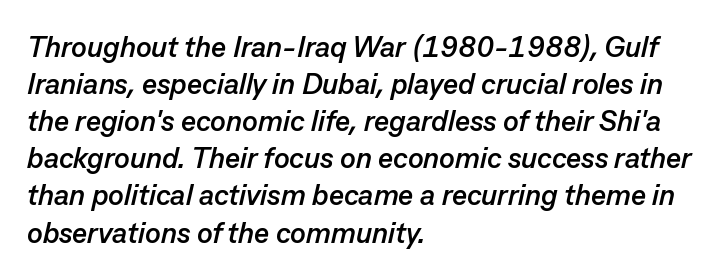
The image shows 29 px semibold type, italic (leaning right); set left-aligned, normal line spacing (1.28x), normal letter spacing, not underlined; low stroke contrast and a medium x-height.
